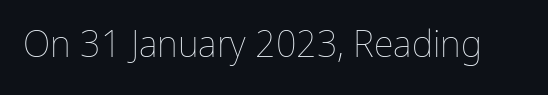
{"italic": "no", "bold": "no", "weight": "thin", "width": "normal", "stroke_contrast": "low", "x_height": "medium", "monospaced": "no", "underline": "no", "letter_spacing": "normal", "letter_spacing_em": 0.0, "glyph_px": 36}
